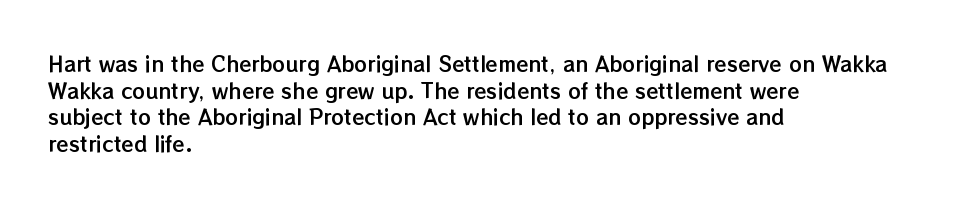
The image shows 20 px text type, upright; set left-aligned, normal line spacing (1.33x), normal letter spacing, not underlined.
